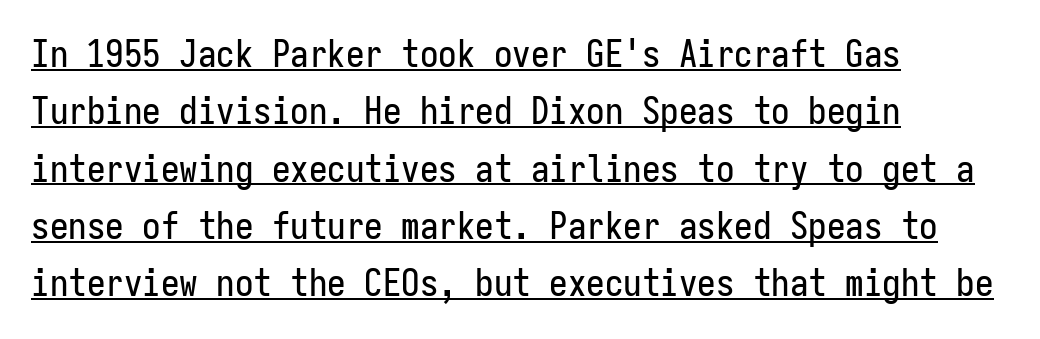
{"serif": "no", "italic": "no", "width": "condensed", "stroke_contrast": "low", "x_height": "medium", "monospaced": "yes", "underline": "yes", "align": "left", "line_spacing": "normal", "line_spacing_ratio": 1.55, "letter_spacing": "normal", "letter_spacing_em": 0.0, "glyph_px": 37}
